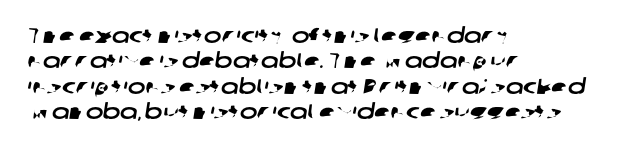
{"underline": "no", "align": "left", "line_spacing_ratio": 1.21, "letter_spacing": "normal", "letter_spacing_em": 0.0, "glyph_px": 21}
